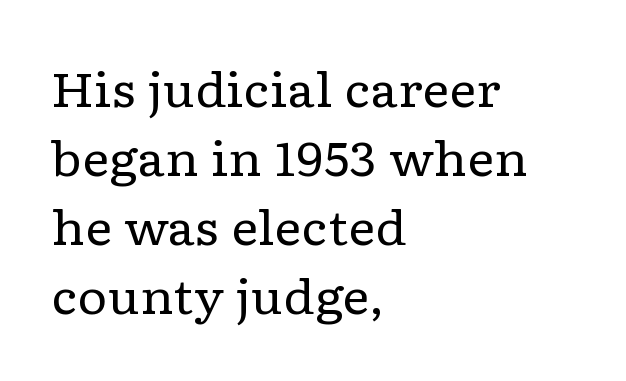
The font is comparable to plain body text, perhaps lighter. Descenders are the only things crossing below the line. Notice how descenders clear the ascenders below comfortably — that's standard leading. The passage shown is typed in a proportional face where columns would drift. The horizontal fit of the characters is conventional and even.
